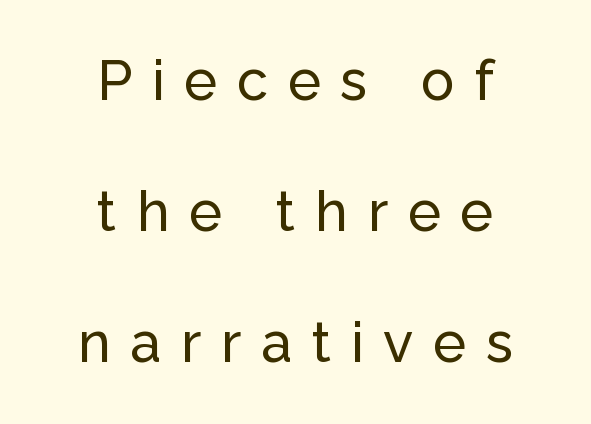
The image shows 56 px sans-serif type, upright; set centered, loose line spacing (2.34x), unusually wide letter spacing (+0.35 em), not underlined; low stroke contrast and a medium x-height.
